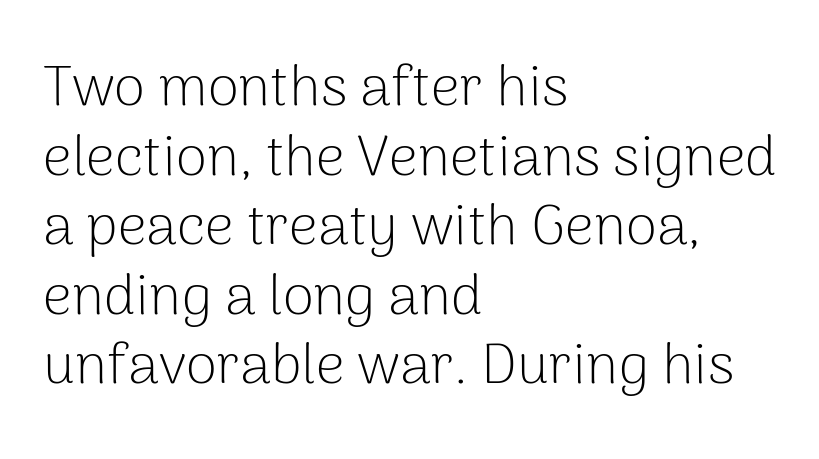
Q: Is the text bold? A: No.
Q: Is the text italic (slanted)? A: No, it is upright.
Q: Is the typeface a serif or a sans-serif typeface? A: Sans-serif.
Q: Is the text underlined? A: No.
Q: How is the paragraph aligned? A: Left-aligned.
Q: Is the spacing between letters normal or unusually wide? A: Normal.
Q: Width (condensed, normal, or wide)? A: Normal.
Q: Stroke contrast? A: Low.
Q: x-height? A: Medium.
Q: Monospaced? A: No.
